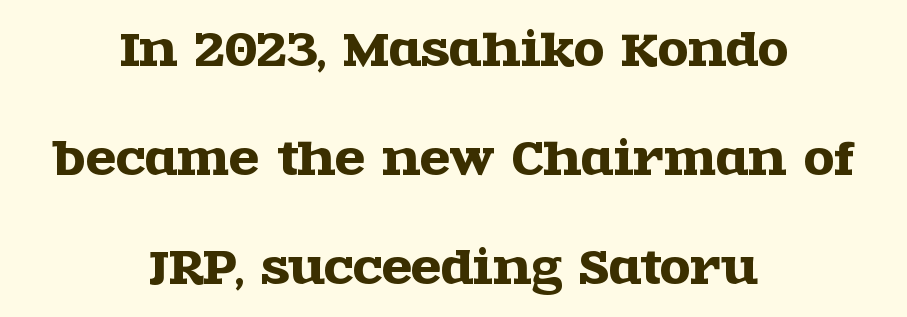
The image shows 44 px wide serif type, upright; set centered, loose line spacing (2.48x), normal letter spacing, not underlined; a large x-height.
